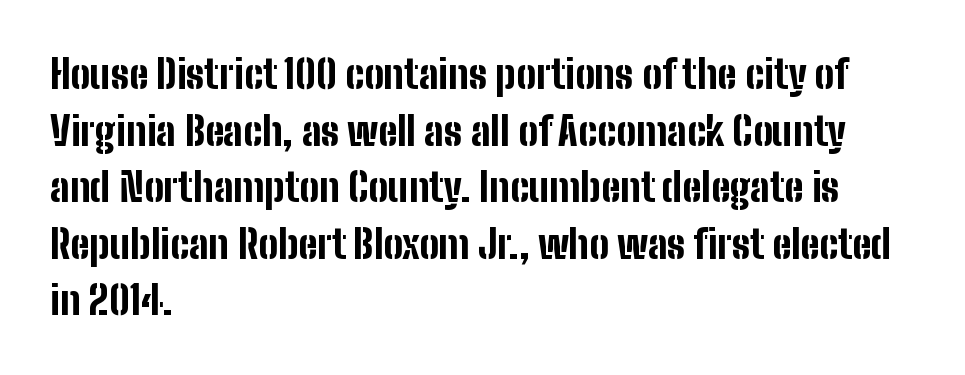
Proportional: the letters do not fall into vertical columns. No feet cap the strokes, marking this as sans-serif type. I'd describe the lettering as bold — thick and assertive. Characters remain perfectly vertical along every line. Compared with a centered layout, this one pins lines to the left instead.
